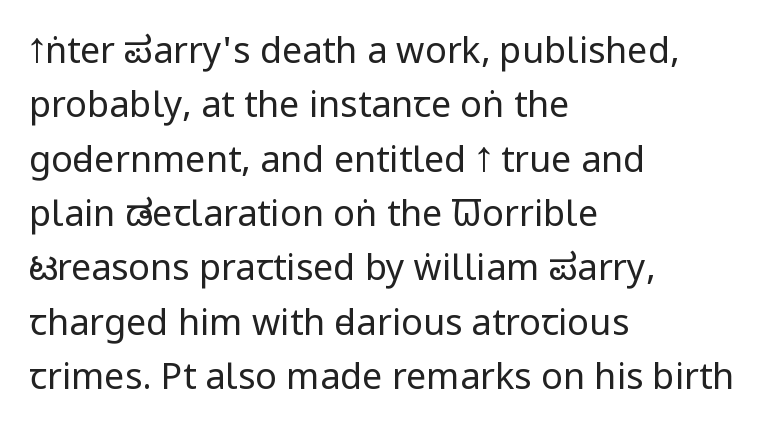
Q: Is the text bold? A: No.
Q: Is the text italic (slanted)? A: No, it is upright.
Q: Is the typeface a serif or a sans-serif typeface? A: Sans-serif.
Q: Is the text underlined? A: No.
Q: How is the paragraph aligned? A: Left-aligned.
Q: Is the spacing between letters normal or unusually wide? A: Normal.
Q: Is the spacing between lines tight, normal or loose? A: Normal.
Q: Width (condensed, normal, or wide)? A: Condensed.
Q: Stroke contrast? A: Low.
Q: x-height? A: Large.
Q: Monospaced? A: No.
